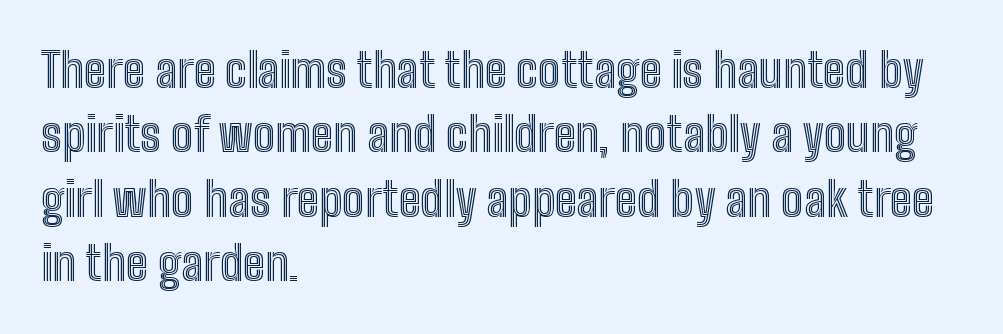
The letters advance in unequal steps, a hallmark of proportional type. The gaps between neighbouring characters are ordinary and unremarkable. Type without underlining. These lines stack with their left ends in a neat column.
